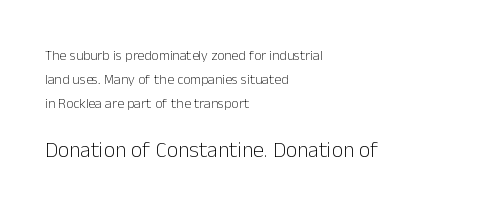
The rows are spaced the way most documents space them. The string is rendered with underlining switched off. No chunkiness to these letters — they're not bold. The lines are quadded left.
